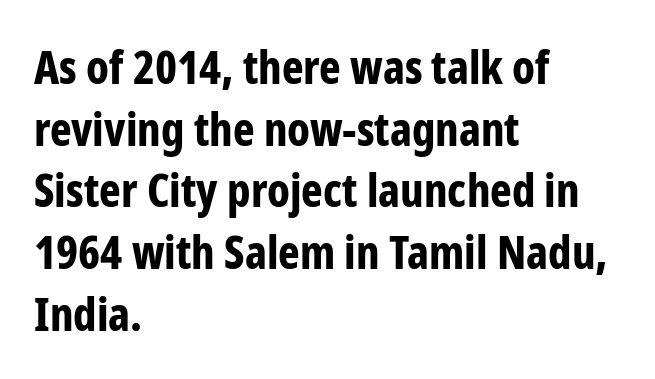
The image shows 46 px bold, condensed sans-serif type, upright; set left-aligned, normal line spacing (1.34x), normal letter spacing, not underlined; low stroke contrast and a medium x-height.
